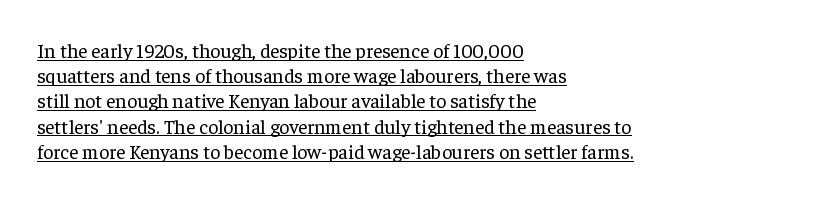
Q: Is the text bold? A: No.
Q: Is the text italic (slanted)? A: No, it is upright.
Q: Is the text underlined? A: Yes.
Q: How is the paragraph aligned? A: Left-aligned.
Q: Is the spacing between letters normal or unusually wide? A: Normal.
Q: Is the spacing between lines tight, normal or loose? A: Normal.
